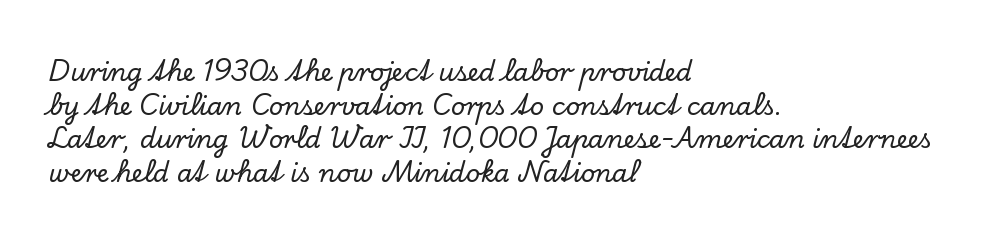
The image shows 25 px text type; set left-aligned, normal line spacing (1.35x), normal letter spacing, not underlined.
